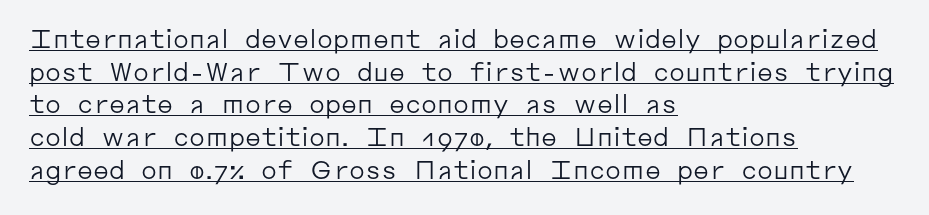
The image shows 25 px text type, upright; set left-aligned, normal line spacing (1.31x), normal letter spacing, underlined.
